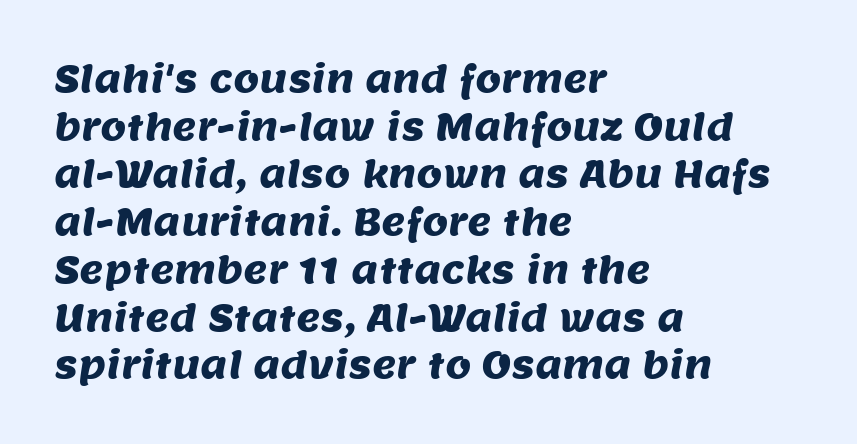
The image shows 37 px sans-serif type; set left-aligned, normal line spacing (1.29x), normal letter spacing, not underlined; medium stroke contrast and a large x-height.
